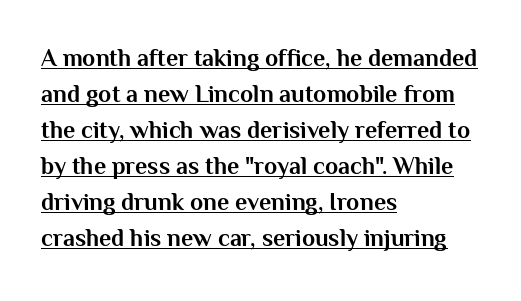
Rendered with straight, roman letterforms. In terms of letterspacing, this is plain default setting. The text block is weighted toward the left margin, trailing off unevenly rightward. Quick note: underline on. A dark, heavy texture on the line: the type is bold. The passage shown stacks its lines at a standard gap.
